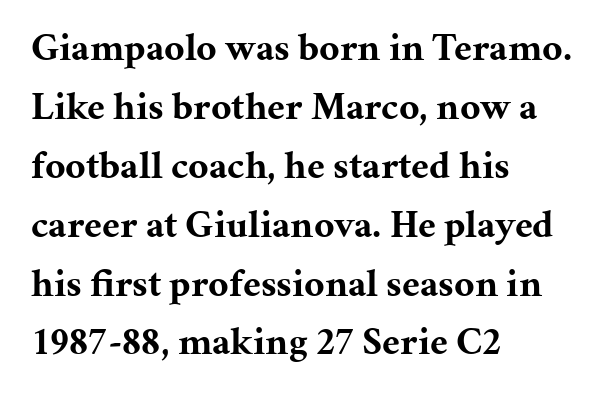
Does the copy run flush right? No — it runs flush left. Successive baselines arrive at the customary interval. The rendering uses natural spacing where letterforms have individual widths. Stroke terminals: seriffed. The letters stand upright; this is a roman face.
